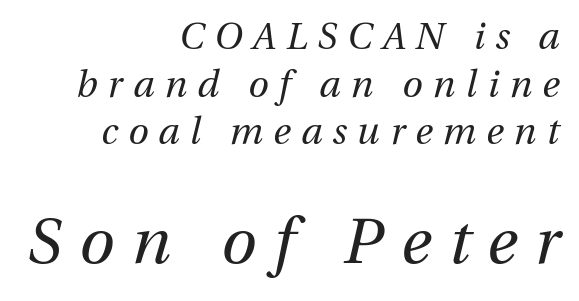
{"italic": "yes", "lean": "right", "slant_degrees": 13, "bold": "no", "weight": "regular", "width": "normal", "stroke_contrast": "medium", "x_height": "medium", "monospaced": "no", "underline": "no", "align": "right", "line_spacing": "normal", "line_spacing_ratio": 1.29, "letter_spacing": "wide", "letter_spacing_em": 0.28, "larger_block": "second", "size_ratio": 1.73, "glyph_px": 64}
